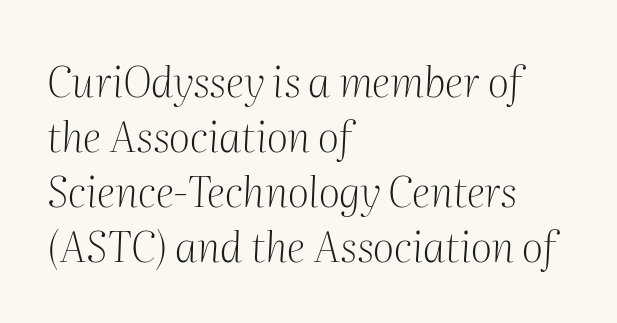
{"serif": "yes", "italic": "yes", "lean": "right", "slant_degrees": 2, "bold": "no", "weight": "light", "width": "normal", "stroke_contrast": "medium", "x_height": "medium", "monospaced": "no", "underline": "no", "align": "left", "line_spacing": "normal", "line_spacing_ratio": 1.31, "letter_spacing": "normal", "letter_spacing_em": 0.0, "glyph_px": 42}
